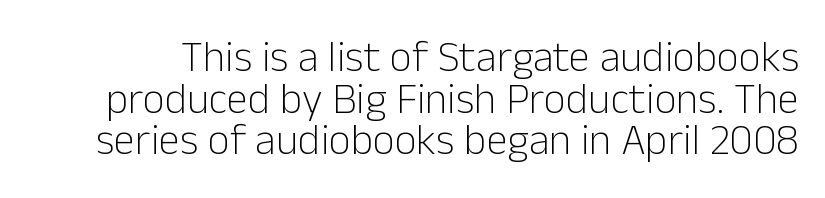
Q: Is the text bold? A: No.
Q: Is the text italic (slanted)? A: No, it is upright.
Q: Is the typeface a serif or a sans-serif typeface? A: Sans-serif.
Q: Is the text underlined? A: No.
Q: Is the spacing between letters normal or unusually wide? A: Normal.
Q: Is the spacing between lines tight, normal or loose? A: Tight.
Q: Width (condensed, normal, or wide)? A: Normal.
Q: Stroke contrast? A: Low.
Q: x-height? A: Medium.
Q: Monospaced? A: No.
